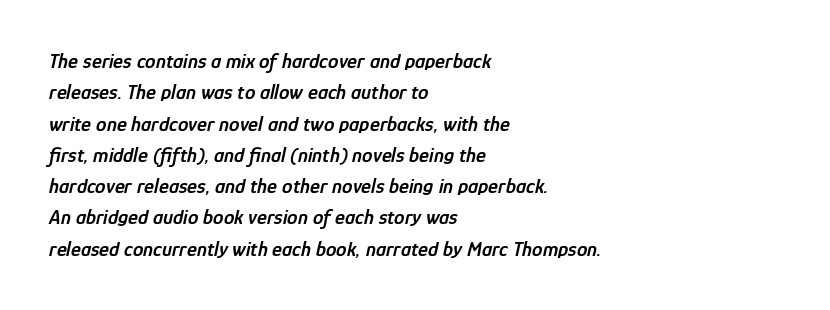
{"italic": "yes", "lean": "right", "slant_degrees": 12, "bold": "semi", "underline": "no", "align": "left", "line_spacing": "normal", "line_spacing_ratio": 1.49, "letter_spacing": "normal", "letter_spacing_em": 0.0, "glyph_px": 21}
